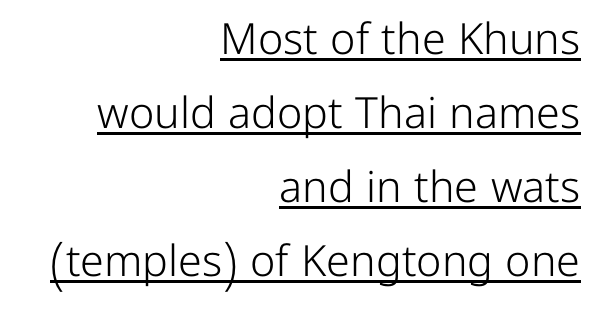
A typesetter would call this proportional, since set widths differ per character. Unlike italic type, these characters show no tilt at all. Classification — sans serif. Underlining? Definitely there. Is this a heavy cut? Hardly; it is regular or lighter.
